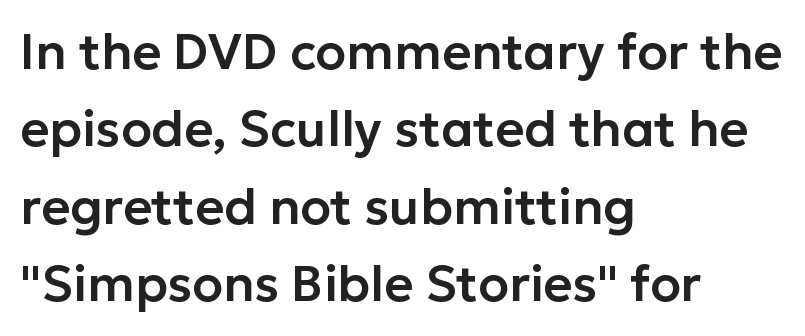
Do the characters align in a grid? No, the font is proportional. Is there any slant? The stems are plumb. No extra tracking has been applied to these lines. The rendering anchors every line to the left-hand side. The designer went with a sans here, leaving each stem footless. The rendering uses a moderate line-height, typical for paragraphs.
